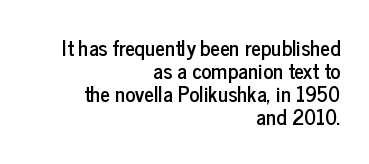
Q: Is the text italic (slanted)? A: No, it is upright.
Q: Is the text underlined? A: No.
Q: How is the paragraph aligned? A: Right-aligned.
Q: Is the spacing between letters normal or unusually wide? A: Normal.
Q: Is the spacing between lines tight, normal or loose? A: Tight.
